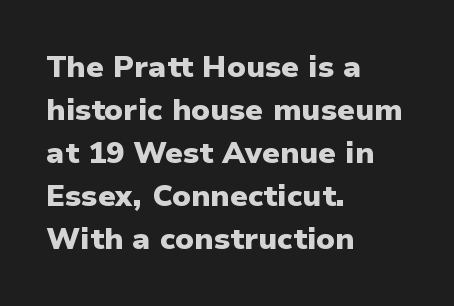
{"serif": "no", "italic": "no", "bold": "yes", "weight": "heavy", "width": "normal", "stroke_contrast": "low", "x_height": "medium", "monospaced": "no", "underline": "no", "align": "left", "line_spacing": "normal", "line_spacing_ratio": 1.43, "letter_spacing": "normal", "letter_spacing_em": 0.0, "glyph_px": 30}
